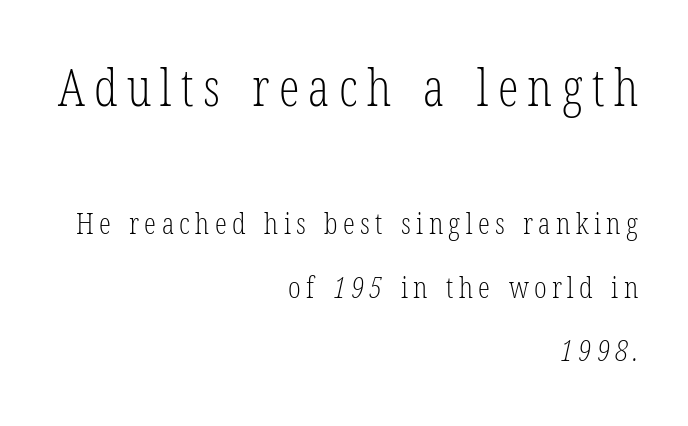
The image shows 52 px light, condensed serif type; set right-aligned, loose line spacing (2.11x), not underlined; the first (top) block is 1.73x larger; low stroke contrast and a medium x-height.
